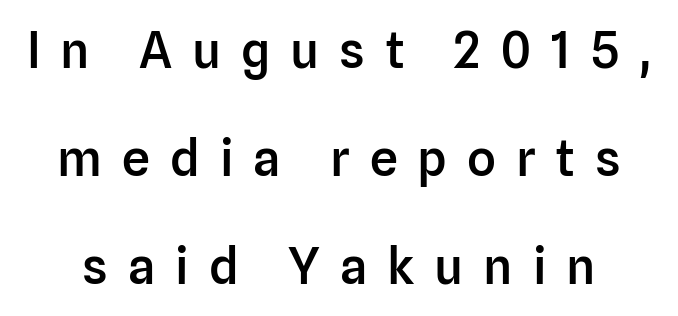
{"serif": "no", "italic": "no", "bold": "semi", "weight": "semibold", "width": "normal", "stroke_contrast": "low", "x_height": "medium", "monospaced": "no", "underline": "no", "line_spacing": "loose", "line_spacing_ratio": 2.16, "letter_spacing": "wide", "letter_spacing_em": 0.4, "glyph_px": 50}
